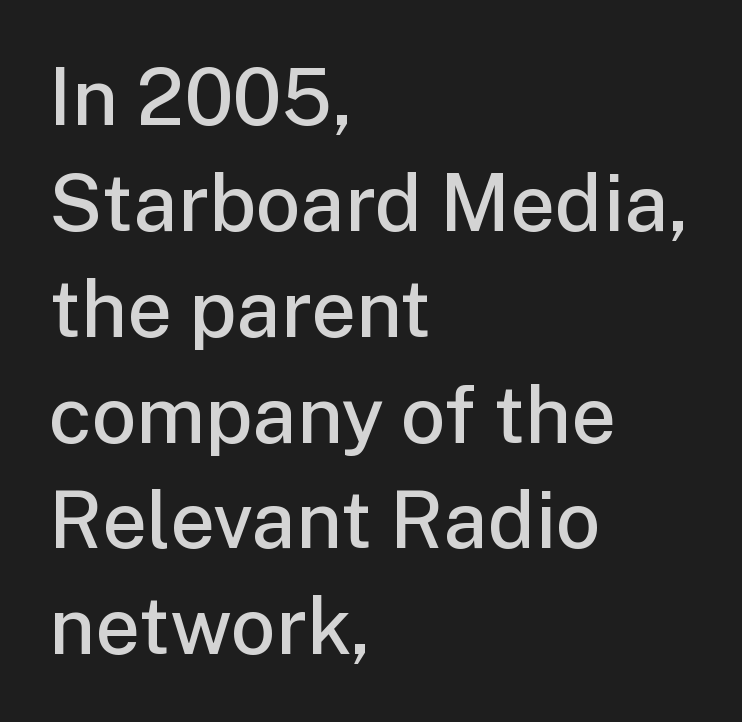
{"serif": "no", "italic": "no", "bold": "semi", "weight": "semibold", "width": "normal", "stroke_contrast": "low", "x_height": "medium", "monospaced": "no", "underline": "no", "align": "left", "line_spacing": "normal", "line_spacing_ratio": 1.34, "letter_spacing": "normal", "letter_spacing_em": 0.0, "glyph_px": 79}
